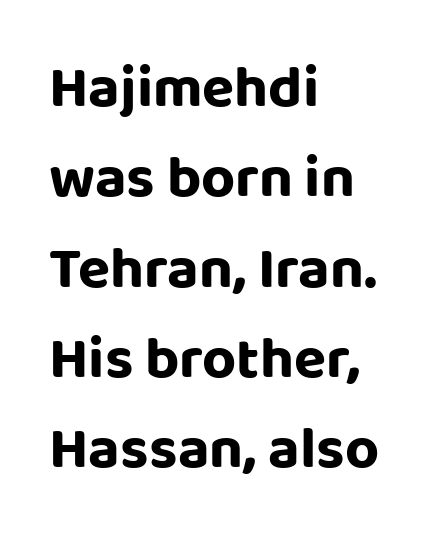
The image shows 59 px sans-serif type, upright; set left-aligned, normal line spacing (1.53x), normal letter spacing, not underlined; low stroke contrast and a large x-height.
